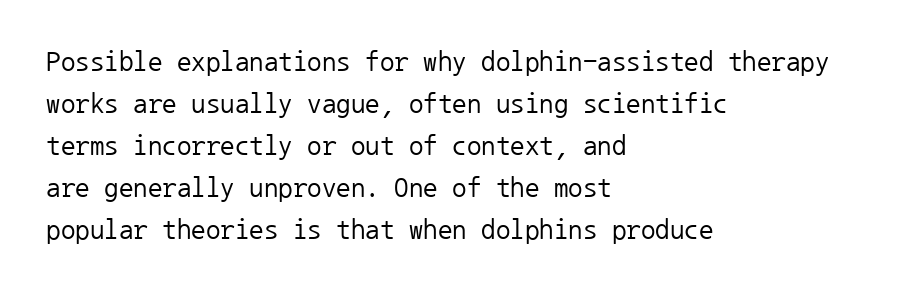
Nope, not italic — everything's standing straight. Lines of text with bare space underneath. You could count columns in this text — the font is strictly monospaced. The strokes carry an ordinary text weight at most.
